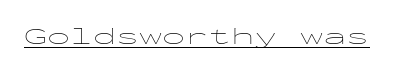
Students, observe the line beneath the letters — that is underlining. You can tell it's not italic because the verticals are truly vertical. Stems here are at most as thick as an everyday book face. Between one letter and the next there's only the usual sliver of space.
